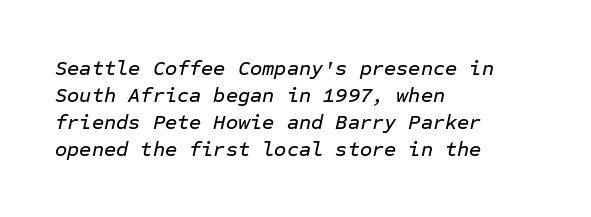
The gap between lines stays unmarked. Line starts are locked; line ends wander. Rendered with sloped, italic letterforms. What stands out about the letter spacing? Nothing — it is the standard amount. Line spacing here is normal.
